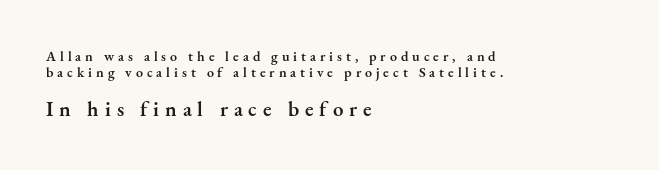
{"italic": "no", "bold": "semi", "underline": "no", "align": "left", "line_spacing": "tight", "line_spacing_ratio": 1.12, "letter_spacing": "wide", "letter_spacing_em": 0.28, "larger_block": "second", "size_ratio": 1.5, "glyph_px": 21}
